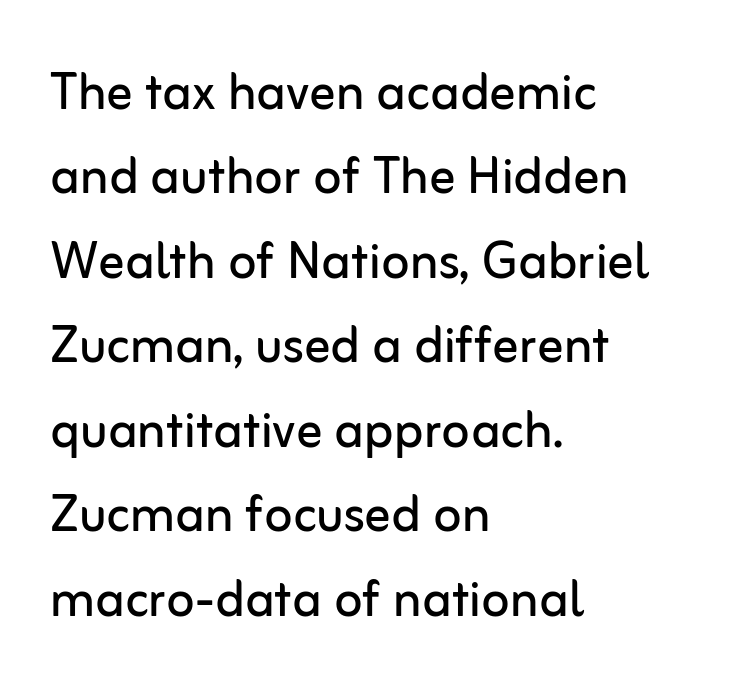
Q: Is the text bold? A: No.
Q: Is the text italic (slanted)? A: No, it is upright.
Q: Is the typeface a serif or a sans-serif typeface? A: Sans-serif.
Q: Is the text underlined? A: No.
Q: How is the paragraph aligned? A: Left-aligned.
Q: Is the spacing between letters normal or unusually wide? A: Normal.
Q: Is the spacing between lines tight, normal or loose? A: Normal.
Q: Width (condensed, normal, or wide)? A: Normal.
Q: Stroke contrast? A: Low.
Q: x-height? A: Medium.
Q: Monospaced? A: No.
